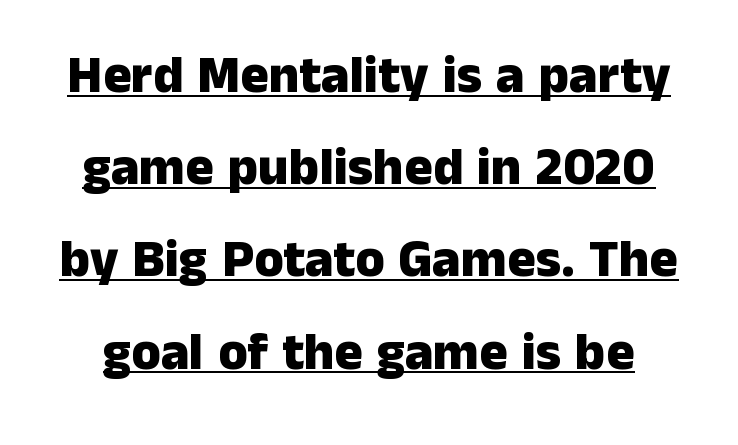
{"serif": "no", "italic": "no", "bold": "yes", "weight": "heavy", "width": "normal", "stroke_contrast": "low", "x_height": "medium", "monospaced": "no", "underline": "yes", "line_spacing_ratio": 1.74, "letter_spacing": "normal", "letter_spacing_em": 0.0, "glyph_px": 53}
